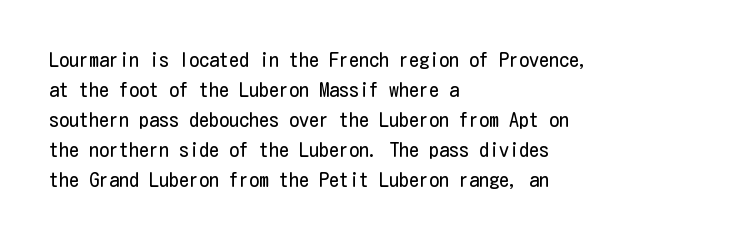
{"italic": "no", "bold": "no", "underline": "no", "align": "left", "line_spacing": "normal", "line_spacing_ratio": 1.5, "letter_spacing": "normal", "letter_spacing_em": 0.0, "glyph_px": 20}
